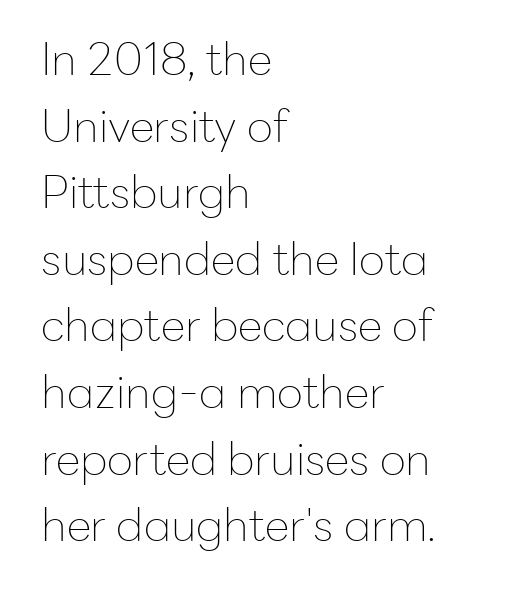
Stems and bowls with no extra thickness — not bold. Nobody drew a line under any word here. Which margin do the lines hug? The left one — the right edge is uneven. Letterform terminals end flat and unadorned throughout the passage. Every stem runs plumb, perpendicular to the baseline. Varying glyph widths throughout — classic text-font behaviour.
